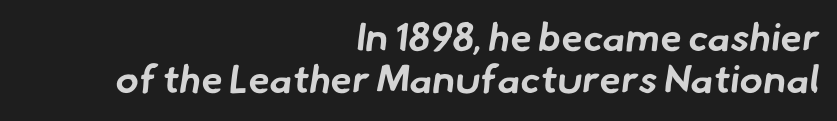
The image shows 39 px bold sans-serif type; set right-aligned, tight line spacing (1.08x), normal letter spacing, not underlined; low stroke contrast and a small x-height.
